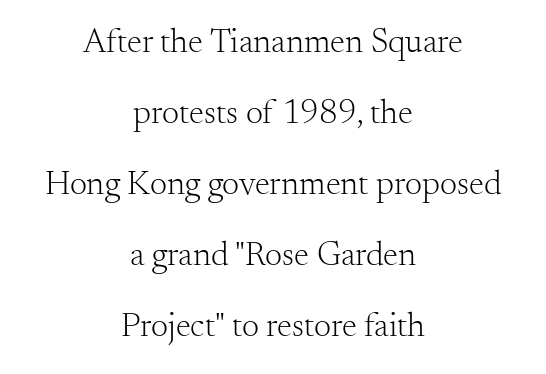
{"serif": "yes", "italic": "no", "bold": "no", "weight": "light", "width": "normal", "stroke_contrast": "medium", "x_height": "small", "monospaced": "no", "underline": "no", "align": "center", "line_spacing": "loose", "line_spacing_ratio": 2.09, "letter_spacing": "normal", "letter_spacing_em": 0.0, "glyph_px": 34}
